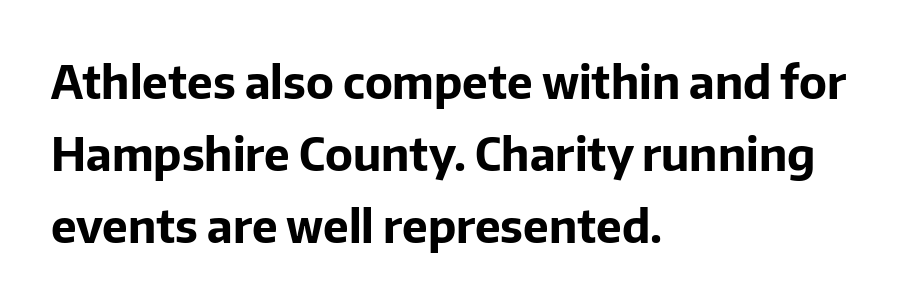
A full-strength bold gives these letters their thick strokes. Short and long lines alike share a common starting point at left. Nobody drew a line under any word here. Tracking here is standard; glyphs follow each other at the usual distance. Leading matches the norm, producing a regular column. These lines are composed in type without serifs.
